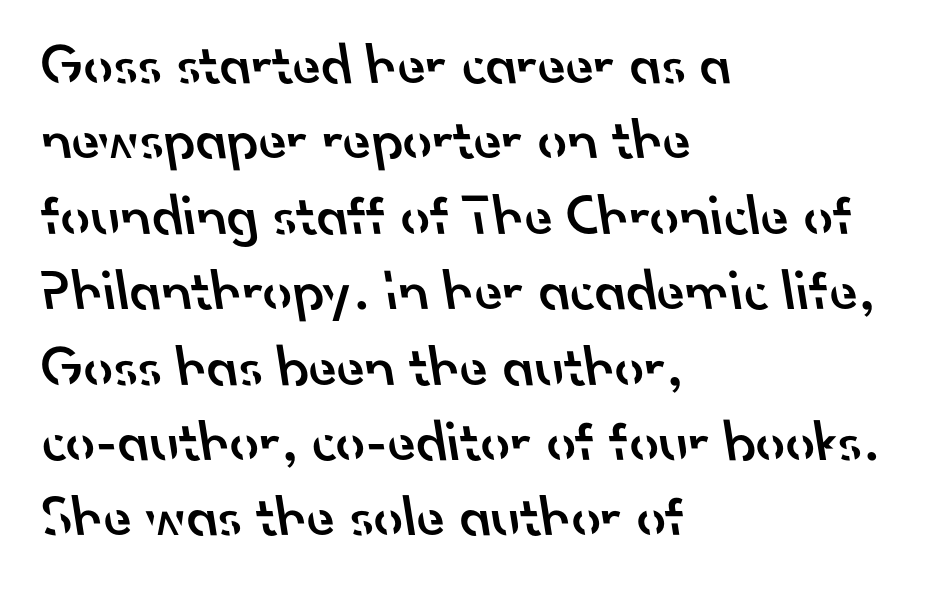
Grotesque or geometric, the face here clearly has no serifs. Lines of text with bare space underneath. The paragraph has a hard left edge and a soft right edge. Between one letter and the next there's only the usual sliver of space.
